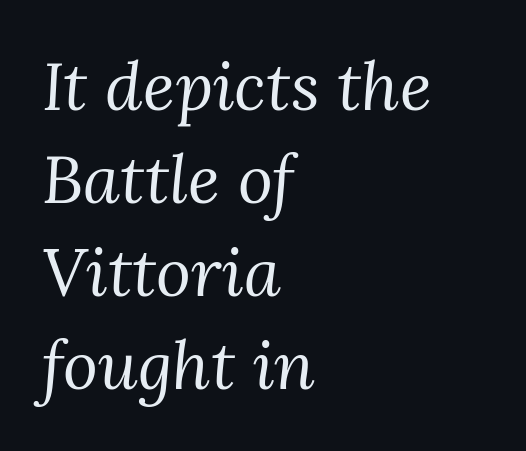
How are the letters spaced? Ordinarily, with no added tracking. Is this a fixed-width face? No — the glyphs have proportional, varying widths. The lines are quadded left. The typeface chosen for these lines features serifs.
